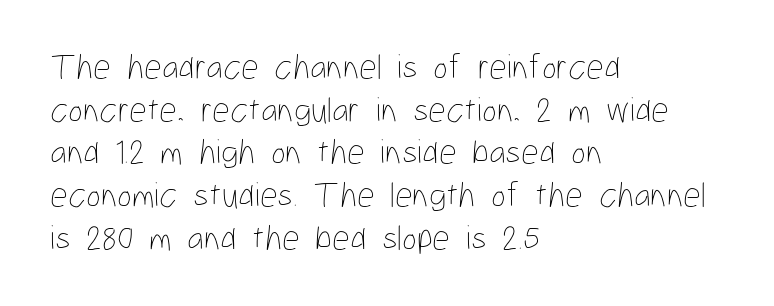
Q: Is the text bold? A: No.
Q: Is the text italic (slanted)? A: No, it is upright.
Q: Is the text underlined? A: No.
Q: How is the paragraph aligned? A: Left-aligned.
Q: Is the spacing between letters normal or unusually wide? A: Normal.
Q: Width (condensed, normal, or wide)? A: Condensed.
Q: Stroke contrast? A: Low.
Q: x-height? A: Medium.
Q: Monospaced? A: No.
